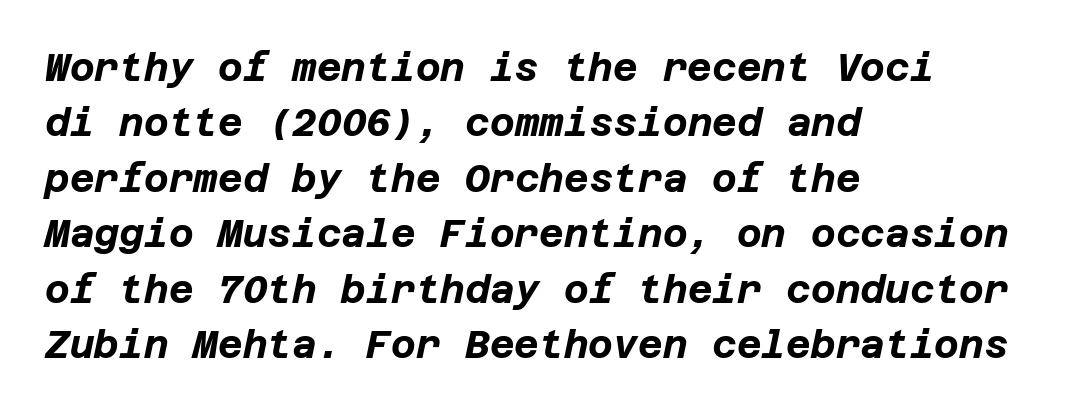
Q: Is the text bold? A: Yes.
Q: Is the text italic (slanted)? A: Yes, it leans right by about 12 degrees.
Q: Is the text underlined? A: No.
Q: How is the paragraph aligned? A: Left-aligned.
Q: Is the spacing between letters normal or unusually wide? A: Normal.
Q: Is the spacing between lines tight, normal or loose? A: Normal.
Q: Width (condensed, normal, or wide)? A: Normal.
Q: Stroke contrast? A: Low.
Q: x-height? A: Large.
